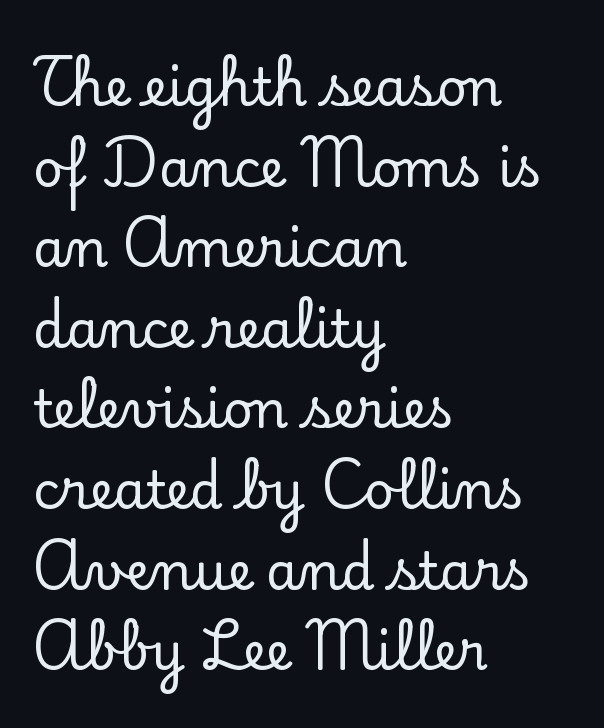
Q: Is the text italic (slanted)? A: No, it is upright.
Q: Is the typeface a serif or a sans-serif typeface? A: Serif.
Q: Is the text underlined? A: No.
Q: How is the paragraph aligned? A: Left-aligned.
Q: Is the spacing between letters normal or unusually wide? A: Normal.
Q: Is the spacing between lines tight, normal or loose? A: Normal.
Q: Width (condensed, normal, or wide)? A: Normal.
Q: Stroke contrast? A: Low.
Q: x-height? A: Small.
Q: Monospaced? A: No.
